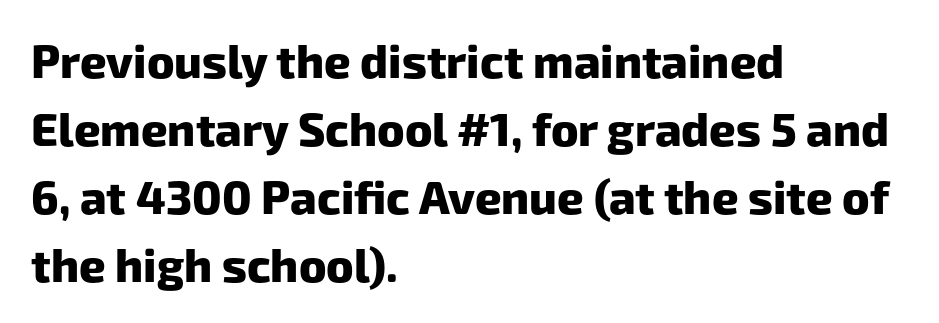
{"serif": "no", "bold": "yes", "weight": "heavy", "width": "normal", "stroke_contrast": "low", "x_height": "medium", "monospaced": "no", "underline": "no", "align": "left", "line_spacing": "normal", "line_spacing_ratio": 1.48, "letter_spacing": "normal", "letter_spacing_em": 0.0, "glyph_px": 46}
